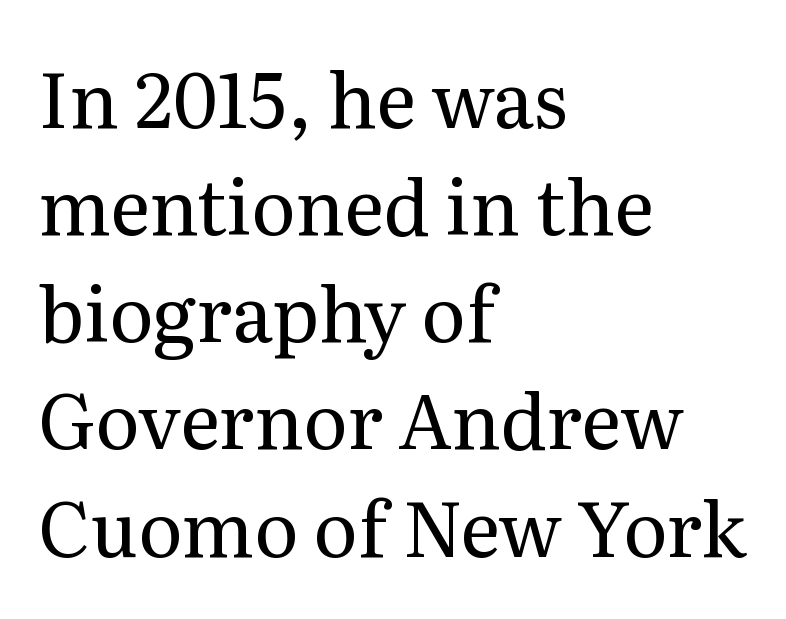
Upright lettering throughout. Here the designer chose a conventional face with non-uniform glyph widths. Rule under the text: the space is simply empty. This reads as an unemphasized weight, regular at the heaviest.
